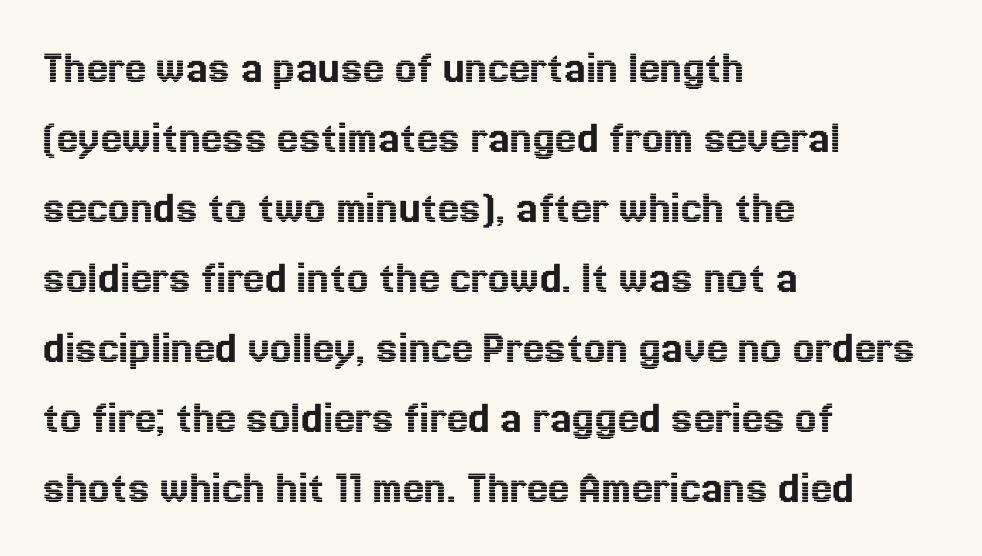
{"italic": "no", "width": "normal", "x_height": "medium", "monospaced": "no", "underline": "no", "align": "left", "line_spacing": "normal", "line_spacing_ratio": 1.46, "letter_spacing": "normal", "letter_spacing_em": 0.0, "glyph_px": 48}
